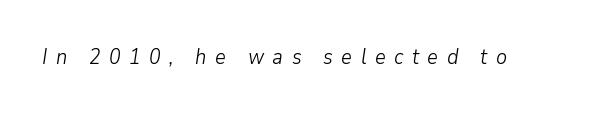
The type is letterspaced generously, with wide tracking. Posture: slanted. Weight: in the light-to-regular range. Any mark beneath the type? The region is blank.
